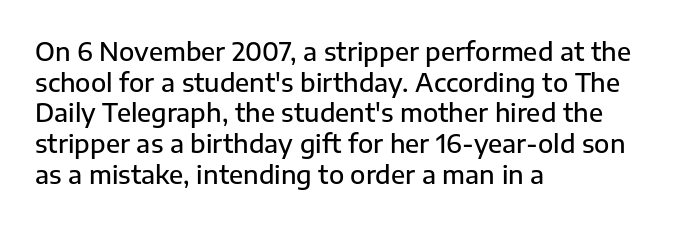
Q: Is the text bold? A: Semi-bold.
Q: Is the text italic (slanted)? A: No, it is upright.
Q: Is the text underlined? A: No.
Q: How is the paragraph aligned? A: Left-aligned.
Q: Is the spacing between letters normal or unusually wide? A: Normal.
